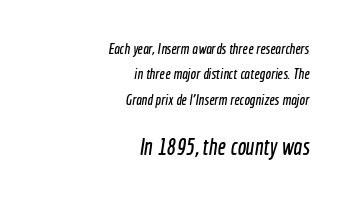
The image shows 23 px text type; set right-aligned, normal line spacing (1.69x), normal letter spacing, not underlined; the second (bottom) block is 1.53x larger.
